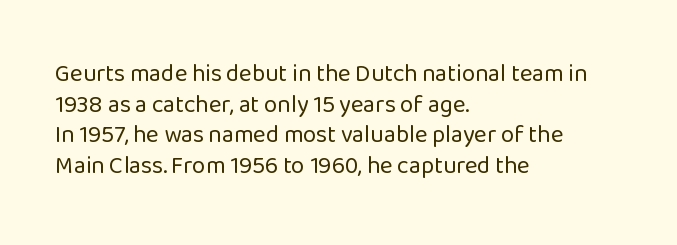
{"italic": "no", "bold": "no", "underline": "no", "align": "left", "line_spacing": "normal", "line_spacing_ratio": 1.28, "letter_spacing": "normal", "letter_spacing_em": 0.0, "glyph_px": 24}
